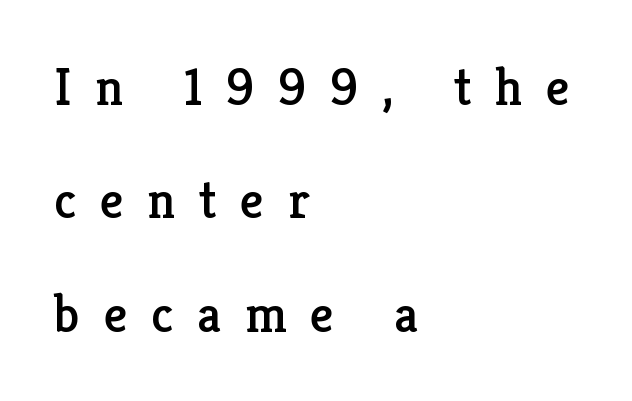
Q: Is the text italic (slanted)? A: No, it is upright.
Q: Is the typeface a serif or a sans-serif typeface? A: Serif.
Q: Is the text underlined? A: No.
Q: How is the paragraph aligned? A: Left-aligned.
Q: Is the spacing between letters normal or unusually wide? A: Unusually wide.
Q: Is the spacing between lines tight, normal or loose? A: Loose.
Q: Width (condensed, normal, or wide)? A: Normal.
Q: Stroke contrast? A: Low.
Q: x-height? A: Medium.
Q: Monospaced? A: No.
